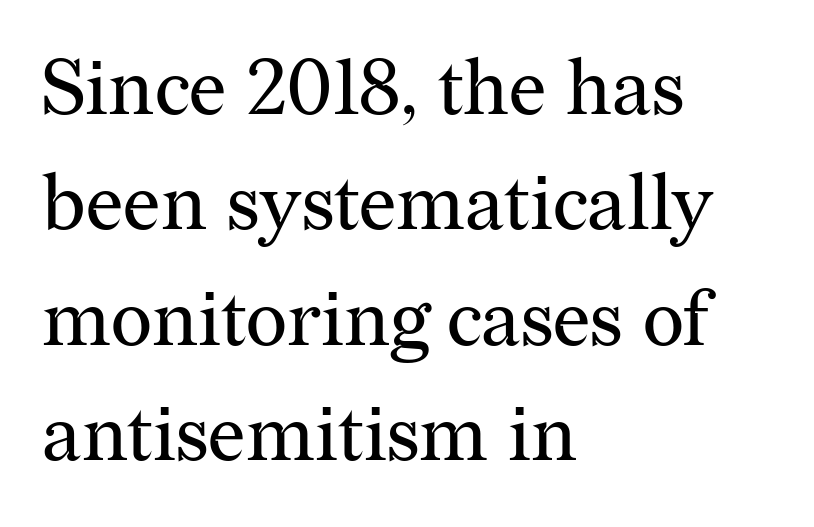
{"serif": "yes", "italic": "no", "bold": "no", "weight": "regular", "width": "normal", "stroke_contrast": "medium", "x_height": "medium", "monospaced": "no", "underline": "no", "align": "left", "line_spacing": "normal", "line_spacing_ratio": 1.46, "letter_spacing": "normal", "letter_spacing_em": 0.0, "glyph_px": 79}
